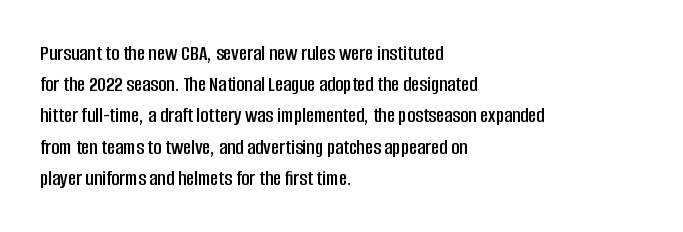
Nope, not italic — everything's standing straight. You could call the tracking neutral — neither tight nor loose. Descenders hang freely into open space. Vertical spacing — default. The compositor pushed each line to the left boundary.
